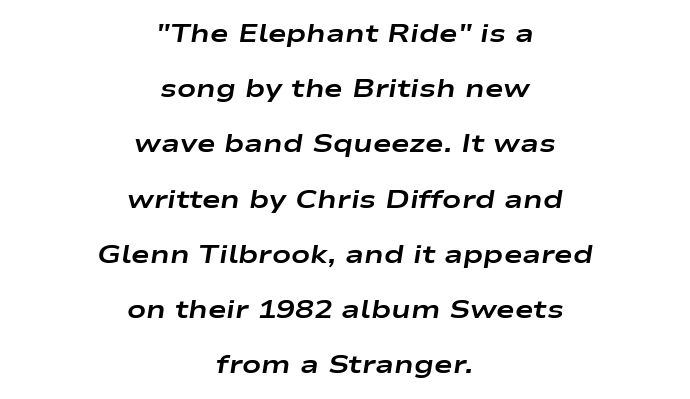
The image shows 25 px bold type, italic (leaning right); set centered, loose line spacing (2.21x), normal letter spacing, not underlined.
